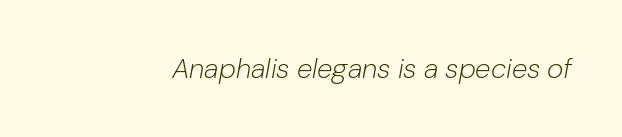
This sample has the flowing, uneven cadence of proportional lettering. The typography opts for an oblique posture over an upright one. Bare-footed words on every line. The strokes are not fattened; the text isn't bold.
